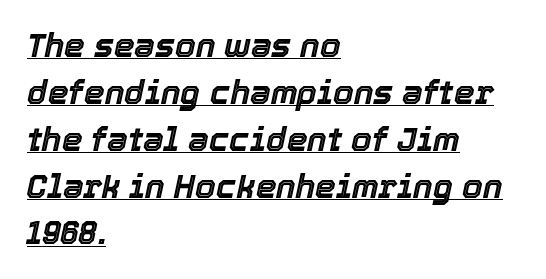
Check the space under the baseline: a stroke is drawn there. Notice how the stems are inclined rather than vertical — that's the hallmark of italics. A normal amount of white space separates one row of letters from the next. The letters advance in unequal steps, a hallmark of proportional type. Reading down the block, your eye returns to a fixed left position each line.
